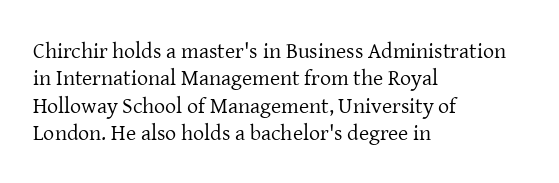
Counters stay open thanks to moderate or lighter strokes. All the whitespace from short lines collects on the right. Normally led — the rows are evenly, conventionally spaced. The glyphs are unaccompanied by any horizontal stroke below them.
